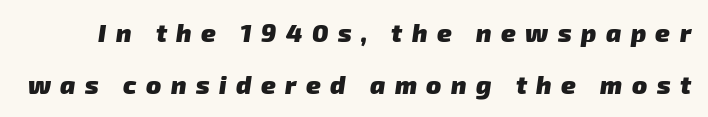
Q: Is the text bold? A: Yes.
Q: Is the text underlined? A: No.
Q: Is the spacing between letters normal or unusually wide? A: Unusually wide.
Q: Is the spacing between lines tight, normal or loose? A: Loose.
